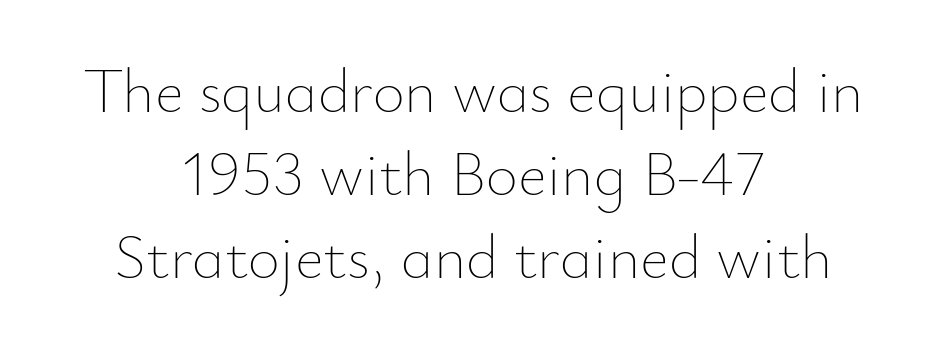
The paragraph shown floats in the horizontal middle. Tracking here is standard; glyphs follow each other at the usual distance. The weight tops out at a normal text grade. A typesetter would call this proportional, since set widths differ per character. Posture: upright roman.
